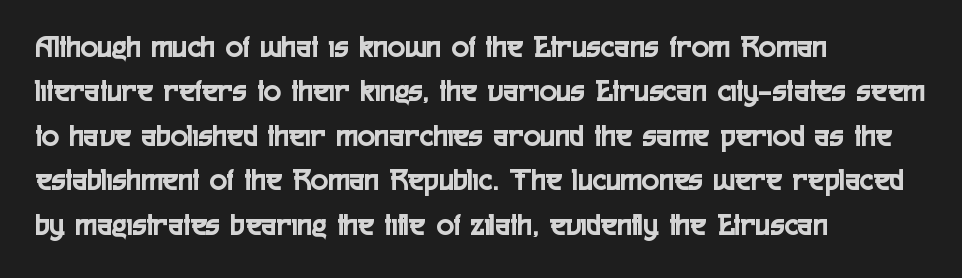
The face used here is proportionally spaced, like ordinary book or web type. Beneath every word, the page is bare. Each word holds together tightly as a unit, with standard inter-letter gaps. Check where the strokes stop: nothing finishes them off — pure sans.
